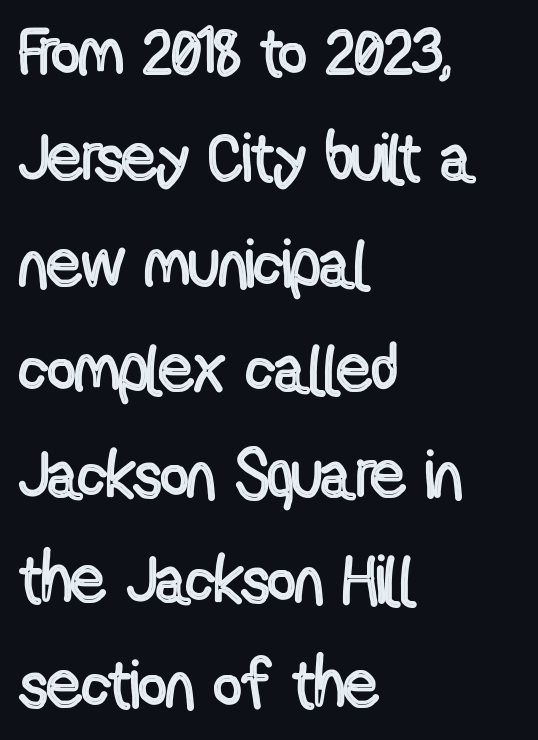
The image shows 68 px condensed type, upright; set left-aligned, normal line spacing (1.55x), normal letter spacing, not underlined; a medium x-height.
